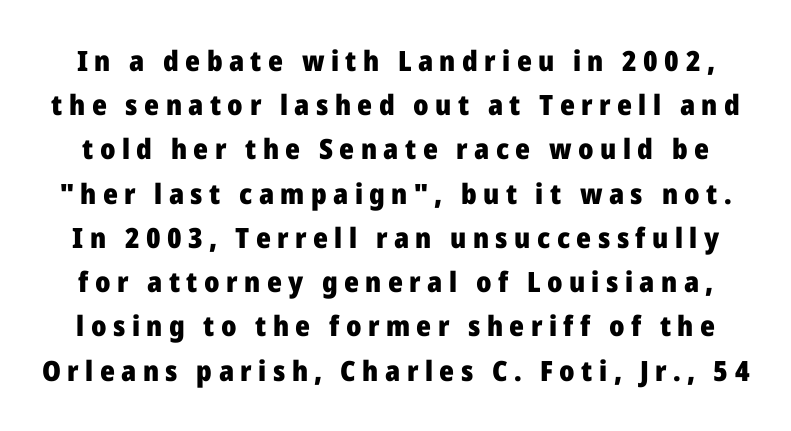
Honestly, there is no underline to notice here at all. Ordinary non-slanted type is in use. The line-height multiplier appears to be the usual default. On the weight axis this lands at bold, roughly 700. Grotesque or geometric, the face here clearly has no serifs. This rendering widens character spacing well past its baseline value.
